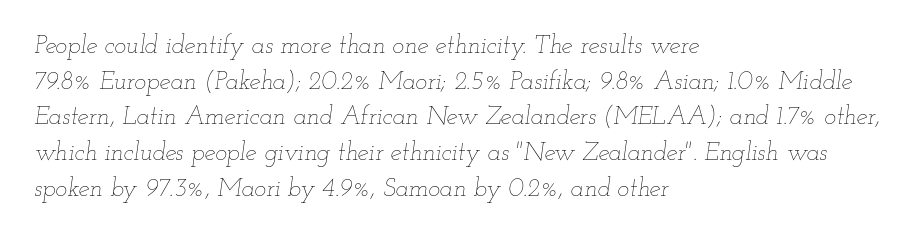
The image shows 25 px text type, italic (leaning right); set left-aligned, normal line spacing (1.43x), normal letter spacing, not underlined.
